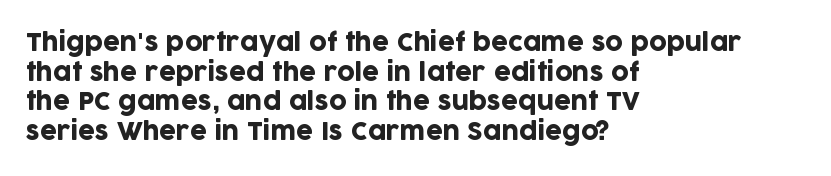
The image shows 24 px text type, upright; set left-aligned, line spacing 1.23x, normal letter spacing, not underlined.
